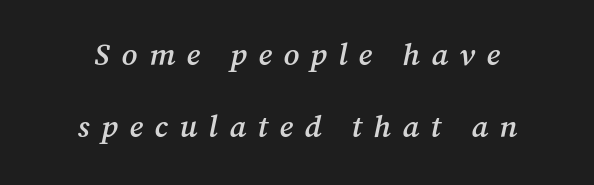
The image shows 31 px semibold serif type, italic (leaning right); set centered, loose line spacing (2.33x), unusually wide letter spacing (+0.37 em), not underlined; medium stroke contrast and a medium x-height.
